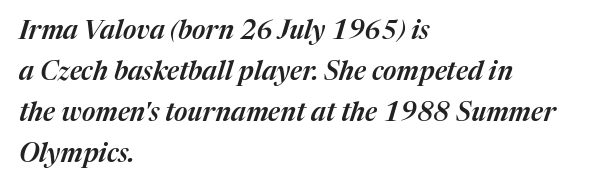
Q: Is the text italic (slanted)? A: Yes, it leans right by about 17 degrees.
Q: Is the text underlined? A: No.
Q: How is the paragraph aligned? A: Left-aligned.
Q: Is the spacing between letters normal or unusually wide? A: Normal.
Q: Is the spacing between lines tight, normal or loose? A: Normal.
